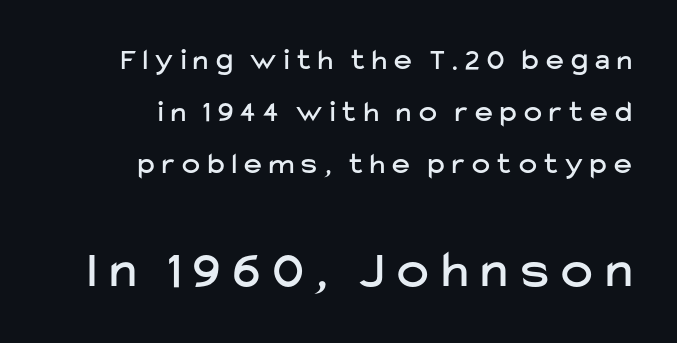
Q: Is the text italic (slanted)? A: No, it is upright.
Q: Is the typeface a serif or a sans-serif typeface? A: Sans-serif.
Q: Is the text underlined? A: No.
Q: How is the paragraph aligned? A: Right-aligned.
Q: Is the spacing between letters normal or unusually wide? A: Unusually wide.
Q: Which block of text is set in a larger size, the first (top) or the second (bottom)? A: The second (bottom) one.
Q: Width (condensed, normal, or wide)? A: Normal.
Q: Stroke contrast? A: Low.
Q: x-height? A: Medium.
Q: Monospaced? A: No.
